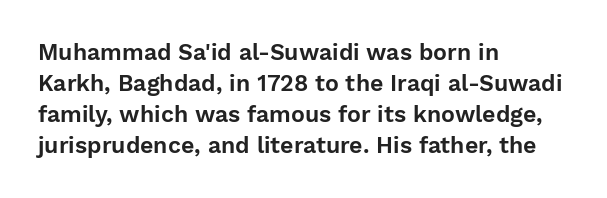
{"italic": "no", "underline": "no", "align": "left", "line_spacing": "normal", "line_spacing_ratio": 1.35, "letter_spacing": "normal", "letter_spacing_em": 0.0, "glyph_px": 23}
